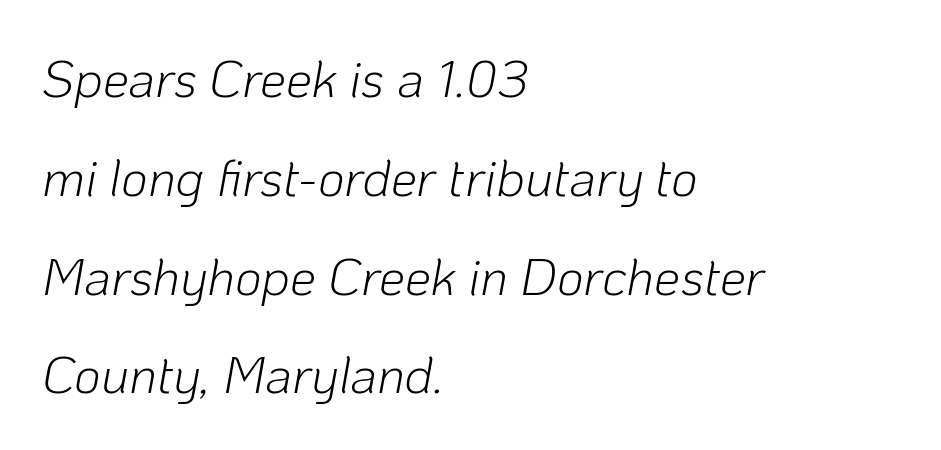
The image shows 52 px light type, italic (leaning right); set left-aligned, loose line spacing (1.9x), normal letter spacing, not underlined; low stroke contrast and a medium x-height.
